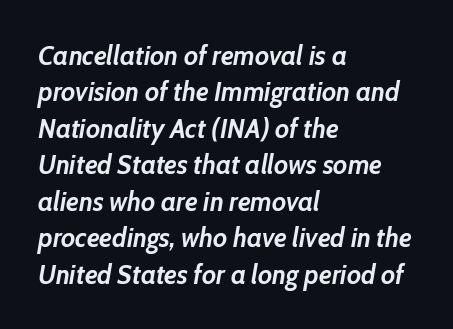
Q: Is the text bold? A: Yes.
Q: Is the text italic (slanted)? A: Yes, it leans right by about 10 degrees.
Q: Is the text underlined? A: No.
Q: How is the paragraph aligned? A: Left-aligned.
Q: Is the spacing between letters normal or unusually wide? A: Normal.
Q: Is the spacing between lines tight, normal or loose? A: Normal.
